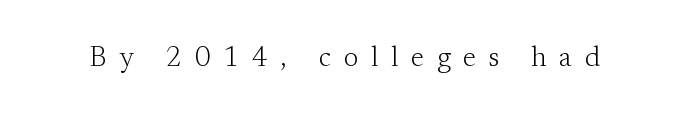
The tracking jumps out immediately: characters are airy and widely separated. The typeface chosen for these lines features serifs. Is the stroke heavy? The answer is a plain regular-or-lighter. Do the letters lean? They stand straight. Varying glyph widths throughout — classic text-font behaviour. The space beneath each line is pristine and unruled.
